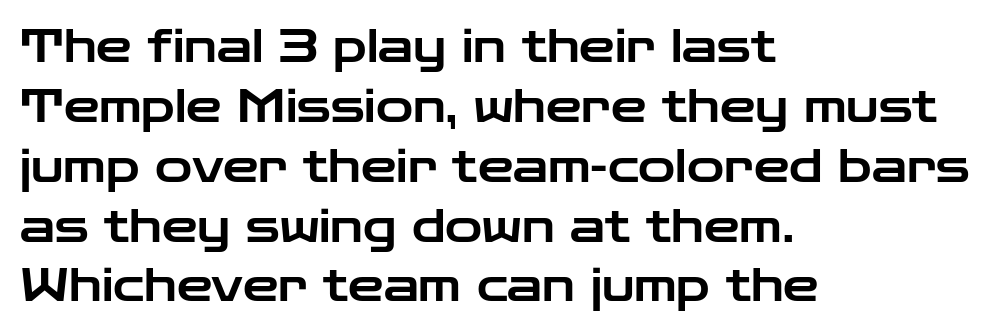
Looks like regular typesetting: each glyph gets only the width it needs. A student would call this left alignment; a typographer would say flush left, rag right. The lines sit at an ordinary, default distance from one another. Examine the stroke ends and you'll find no serifs.
